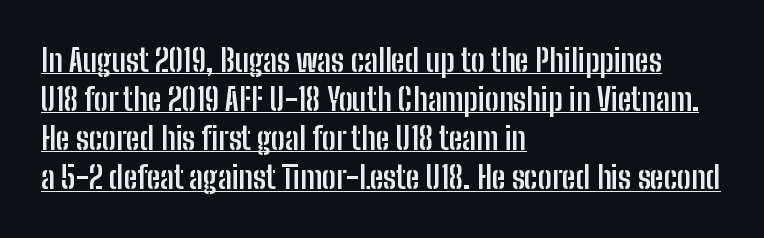
Q: Is the text bold? A: Yes.
Q: Is the text italic (slanted)? A: No, it is upright.
Q: Is the typeface a serif or a sans-serif typeface? A: Sans-serif.
Q: Is the text underlined? A: Yes.
Q: How is the paragraph aligned? A: Left-aligned.
Q: Is the spacing between letters normal or unusually wide? A: Normal.
Q: Is the spacing between lines tight, normal or loose? A: Normal.
Q: Width (condensed, normal, or wide)? A: Condensed.
Q: Stroke contrast? A: Low.
Q: x-height? A: Medium.
Q: Monospaced? A: No.
